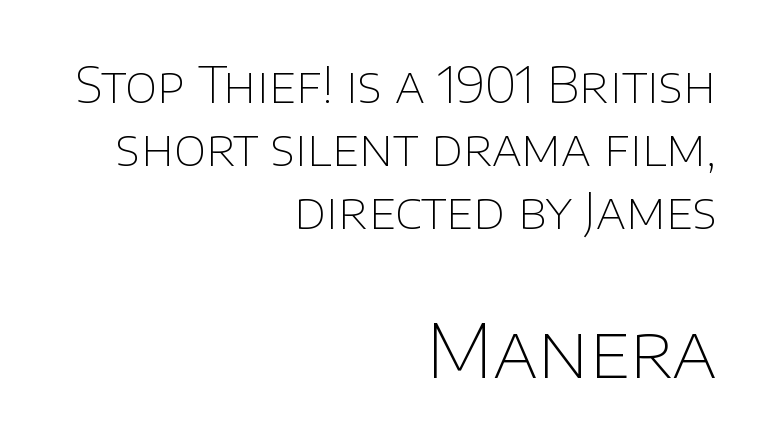
Q: Is the text bold? A: No.
Q: Is the text italic (slanted)? A: No, it is upright.
Q: Is the typeface a serif or a sans-serif typeface? A: Sans-serif.
Q: Is the text underlined? A: No.
Q: How is the paragraph aligned? A: Right-aligned.
Q: Is the spacing between letters normal or unusually wide? A: Normal.
Q: Is the spacing between lines tight, normal or loose? A: Normal.
Q: Which block of text is set in a larger size, the first (top) or the second (bottom)? A: The second (bottom) one.
Q: Width (condensed, normal, or wide)? A: Normal.
Q: Stroke contrast? A: Low.
Q: x-height? A: Large.
Q: Monospaced? A: No.
